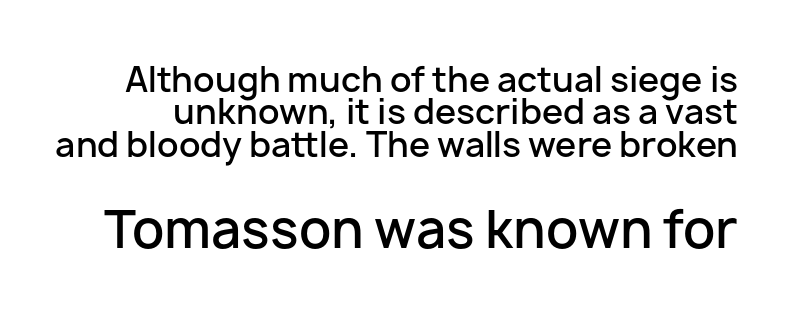
{"serif": "no", "italic": "no", "bold": "semi", "weight": "semibold", "width": "normal", "stroke_contrast": "low", "x_height": "medium", "monospaced": "no", "underline": "no", "line_spacing": "tight", "line_spacing_ratio": 0.95, "letter_spacing": "normal", "letter_spacing_em": 0.0, "larger_block": "second", "size_ratio": 1.5, "glyph_px": 51}
